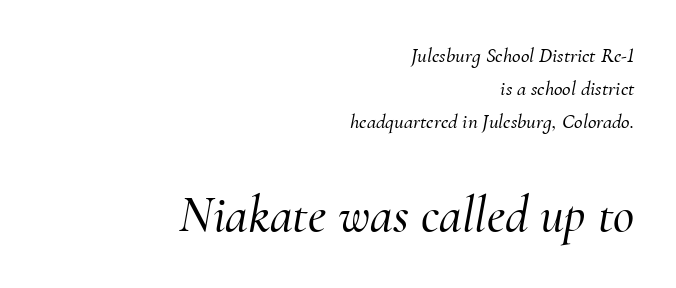
The horizontal fit of the characters is conventional and even. The line-height multiplier appears to be the usual default. Plain, unruled lines of type. Compared with a flush-left layout, this one pins lines to the opposite, right side. Spacing verdict: proportional, widths tailored to each character.
